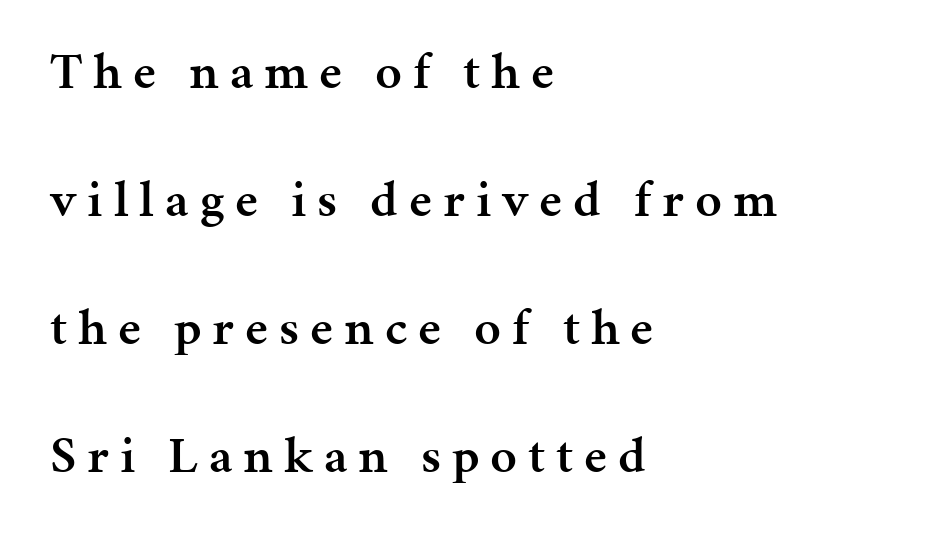
Words appear elongated and porous because spacing is wide. A semibold gives these letters moderate extra thickness, short of bold. The letters advance in unequal steps, a hallmark of proportional type. The typeface chosen for these lines features serifs. Underline: absent. The paragraph has a hard left edge and a soft right edge.
